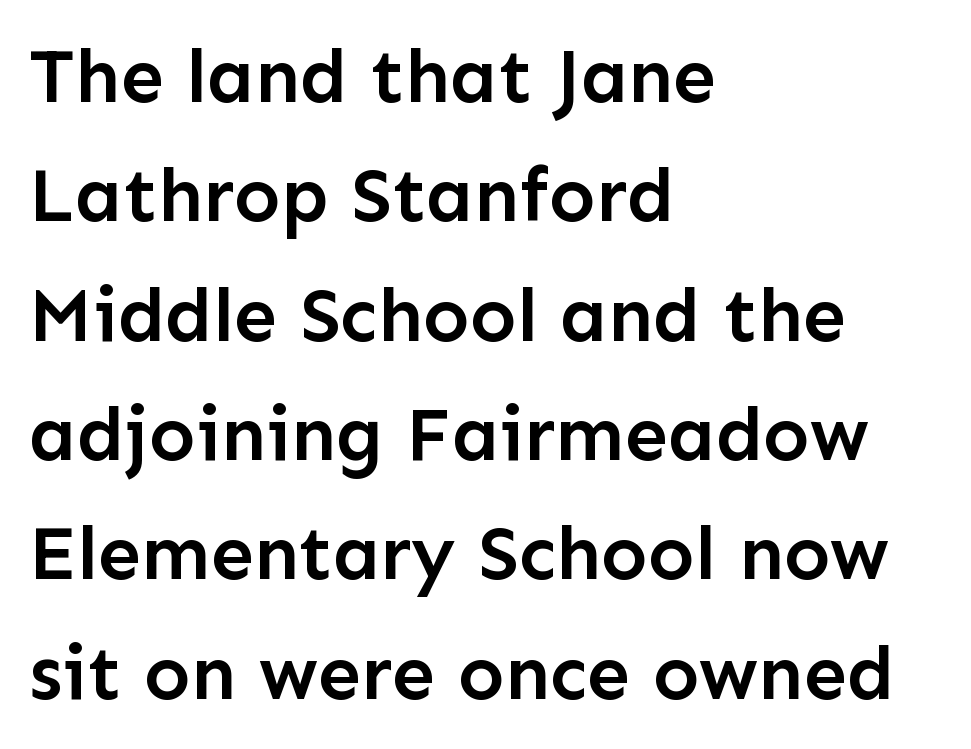
Q: Is the text bold? A: Semi-bold.
Q: Is the text italic (slanted)? A: No, it is upright.
Q: Is the typeface a serif or a sans-serif typeface? A: Sans-serif.
Q: Is the text underlined? A: No.
Q: How is the paragraph aligned? A: Left-aligned.
Q: Is the spacing between letters normal or unusually wide? A: Normal.
Q: Is the spacing between lines tight, normal or loose? A: Normal.
Q: Width (condensed, normal, or wide)? A: Normal.
Q: Stroke contrast? A: Low.
Q: x-height? A: Medium.
Q: Monospaced? A: No.
